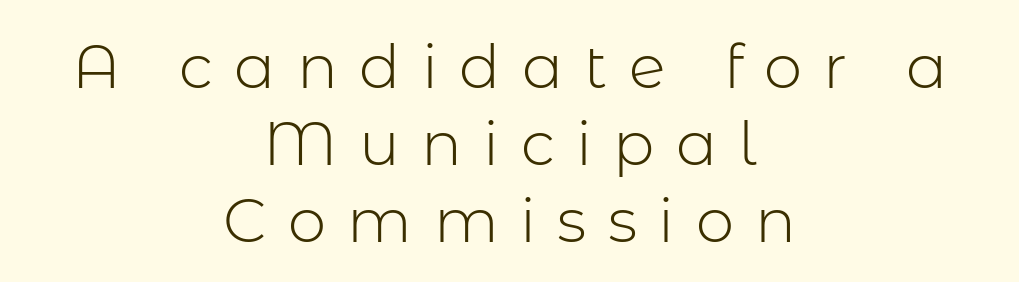
{"serif": "no", "italic": "no", "bold": "no", "weight": "light", "width": "normal", "stroke_contrast": "low", "x_height": "medium", "monospaced": "no", "underline": "no", "align": "center", "line_spacing": "normal", "line_spacing_ratio": 1.26, "letter_spacing": "wide", "letter_spacing_em": 0.35, "glyph_px": 61}
